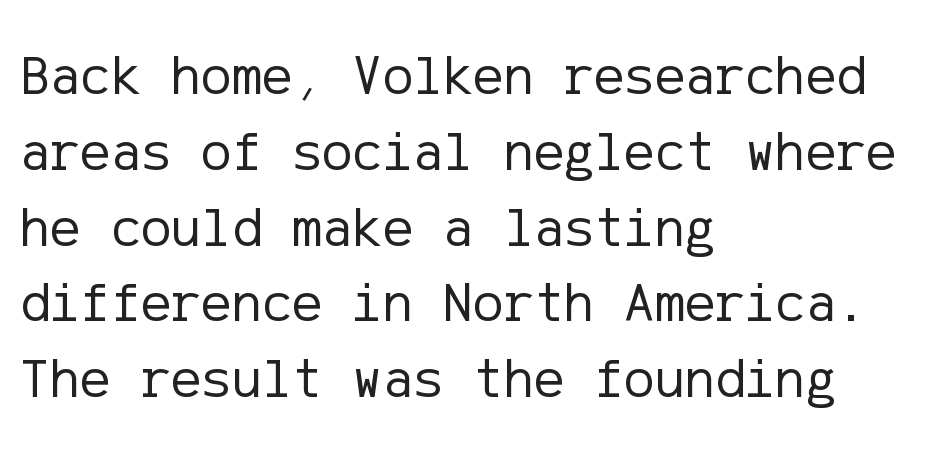
The glyphs in this specimen are sans serif. Students, observe: this is what conventionally led text looks like. The passage shown has conventional tracking throughout. You can tell it's not italic because the verticals are truly vertical.
